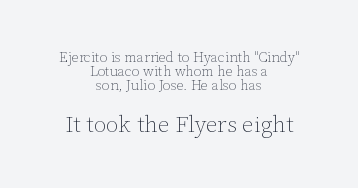
Q: Is the text bold? A: No.
Q: Is the text italic (slanted)? A: No, it is upright.
Q: Is the text underlined? A: No.
Q: How is the paragraph aligned? A: Centered.
Q: Is the spacing between letters normal or unusually wide? A: Normal.
Q: Is the spacing between lines tight, normal or loose? A: Tight.
Q: Which block of text is set in a larger size, the first (top) or the second (bottom)? A: The second (bottom) one.
